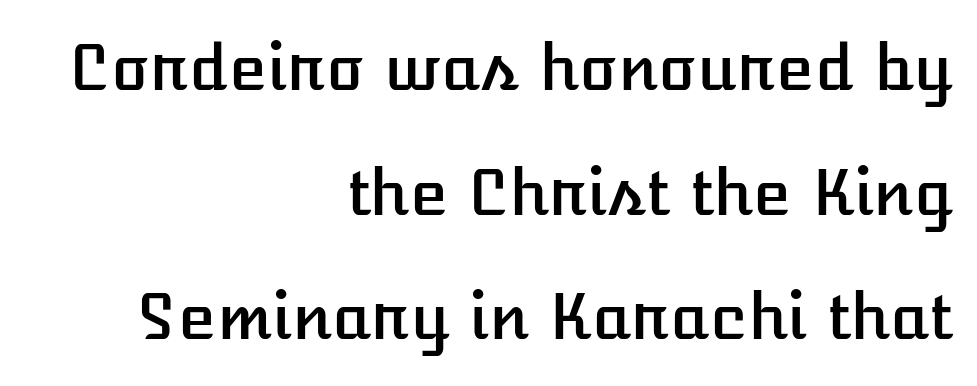
Q: Is the text italic (slanted)? A: No, it is upright.
Q: Is the text underlined? A: No.
Q: How is the paragraph aligned? A: Right-aligned.
Q: Is the spacing between letters normal or unusually wide? A: Normal.
Q: Is the spacing between lines tight, normal or loose? A: Loose.
Q: Width (condensed, normal, or wide)? A: Normal.
Q: Stroke contrast? A: Low.
Q: x-height? A: Medium.
Q: Monospaced? A: No.
